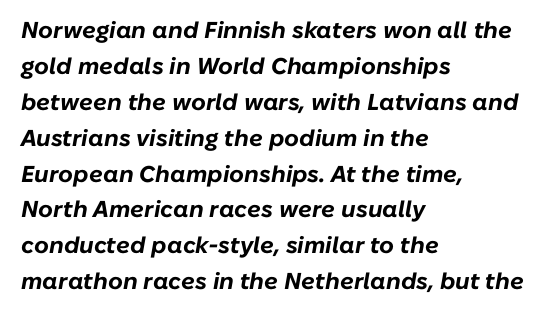
The image shows 23 px bold type, italic (leaning right); set left-aligned, normal line spacing (1.56x), normal letter spacing, not underlined.
